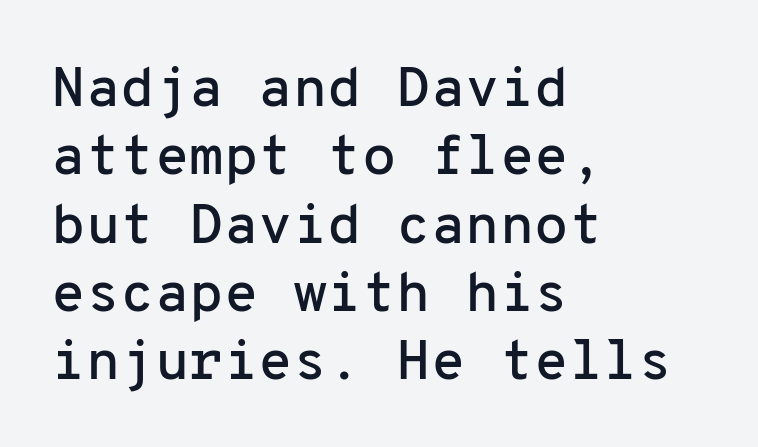
The image shows 56 px sans-serif type, upright, monospaced; set left-aligned, line spacing 1.22x, normal letter spacing, not underlined; low stroke contrast and a medium x-height.
